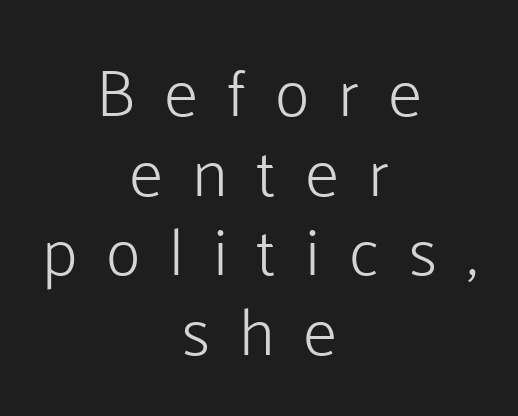
Q: Is the text bold? A: No.
Q: Is the text italic (slanted)? A: No, it is upright.
Q: Is the typeface a serif or a sans-serif typeface? A: Sans-serif.
Q: Is the text underlined? A: No.
Q: How is the paragraph aligned? A: Centered.
Q: Is the spacing between letters normal or unusually wide? A: Unusually wide.
Q: Width (condensed, normal, or wide)? A: Normal.
Q: Stroke contrast? A: Low.
Q: x-height? A: Medium.
Q: Monospaced? A: No.
